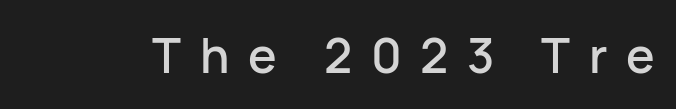
{"serif": "no", "italic": "no", "width": "normal", "stroke_contrast": "low", "x_height": "medium", "monospaced": "no", "underline": "no", "letter_spacing": "wide", "letter_spacing_em": 0.39, "glyph_px": 48}
